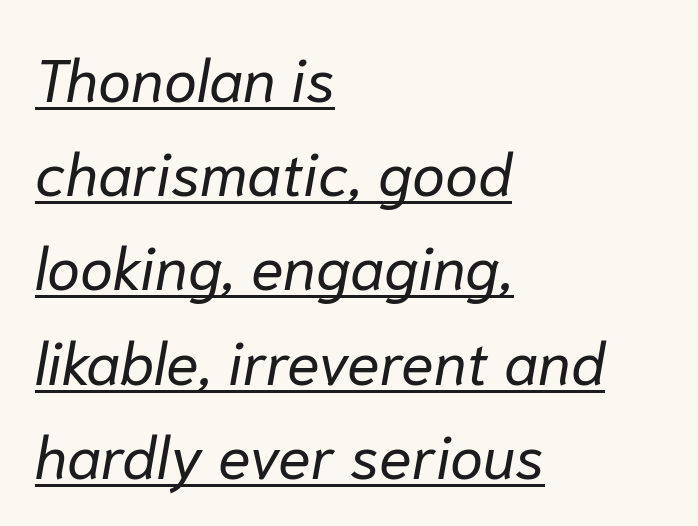
The image shows 60 px regular-weight type, italic (leaning right); set left-aligned, normal line spacing (1.57x), normal letter spacing, underlined; low stroke contrast and a medium x-height.
